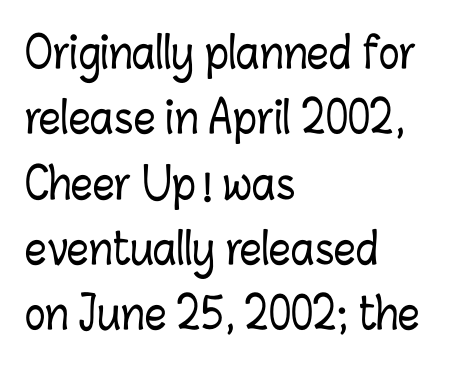
{"italic": "no", "width": "condensed", "stroke_contrast": "low", "x_height": "medium", "monospaced": "no", "underline": "no", "align": "left", "line_spacing": "normal", "line_spacing_ratio": 1.52, "letter_spacing": "normal", "letter_spacing_em": 0.0, "glyph_px": 43}
